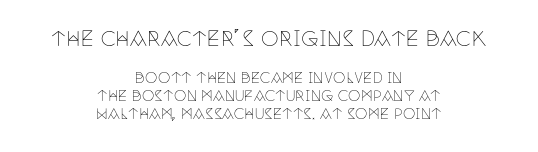
Q: Is the text bold? A: No.
Q: Is the text italic (slanted)? A: No, it is upright.
Q: Is the text underlined? A: No.
Q: How is the paragraph aligned? A: Centered.
Q: Is the spacing between letters normal or unusually wide? A: Normal.
Q: Is the spacing between lines tight, normal or loose? A: Normal.
Q: Which block of text is set in a larger size, the first (top) or the second (bottom)? A: The first (top) one.
